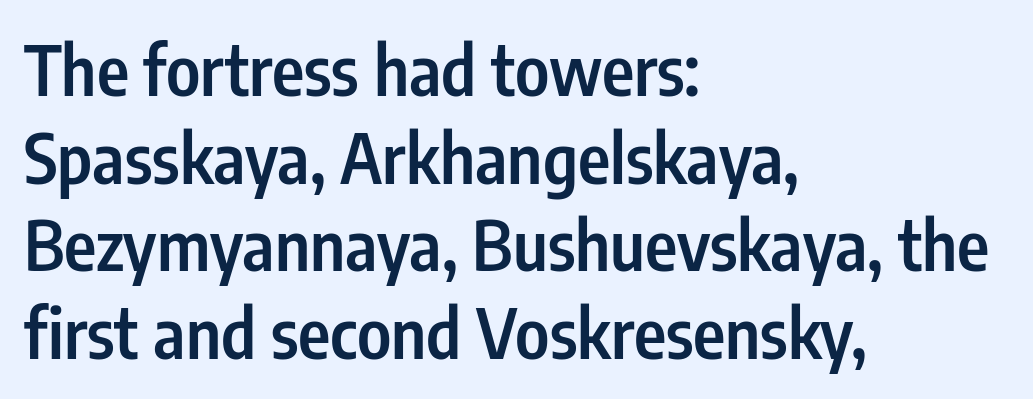
{"serif": "no", "italic": "no", "bold": "semi", "weight": "semibold", "width": "condensed", "stroke_contrast": "low", "x_height": "medium", "monospaced": "no", "underline": "no", "align": "left", "line_spacing": "normal", "line_spacing_ratio": 1.27, "letter_spacing": "normal", "letter_spacing_em": 0.0, "glyph_px": 69}
